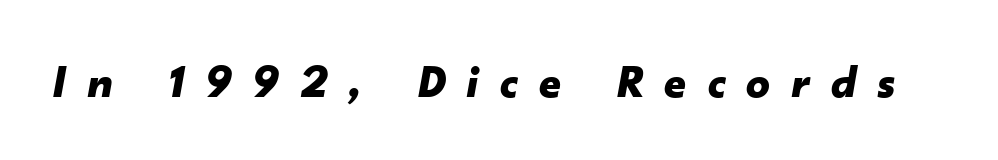
{"italic": "yes", "lean": "right", "slant_degrees": 10, "bold": "yes", "weight": "bold", "width": "normal", "stroke_contrast": "low", "x_height": "small", "monospaced": "no", "underline": "no", "letter_spacing": "wide", "letter_spacing_em": 0.45, "glyph_px": 47}
